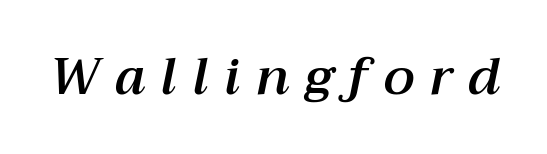
The horizontal fit of the characters is loose and conspicuously gappy. There's an unmistakable incline to the writing here. A typesetter would call this proportional, since set widths differ per character. Type without underlining.
